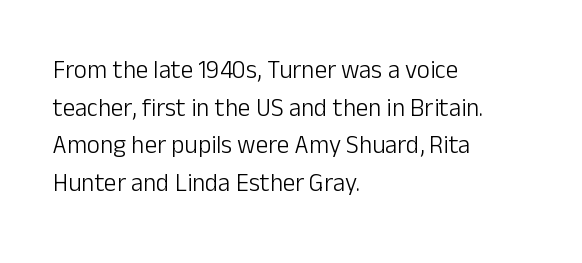
Q: Is the text bold? A: No.
Q: Is the text italic (slanted)? A: No, it is upright.
Q: Is the text underlined? A: No.
Q: How is the paragraph aligned? A: Left-aligned.
Q: Is the spacing between letters normal or unusually wide? A: Normal.
Q: Is the spacing between lines tight, normal or loose? A: Normal.
